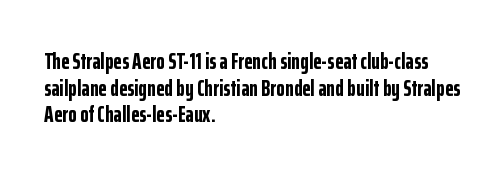
Which margin do the lines hug? The left one — the right edge is uneven. Weight check: bold — yes, fully. Tracking here is standard; glyphs follow each other at the usual distance. Unlike italic type, these characters show no tilt at all. Just letters on the line, the space beneath them empty.
